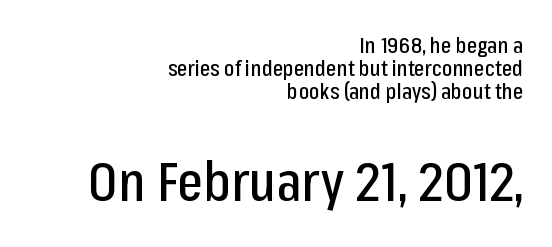
{"serif": "no", "italic": "no", "width": "condensed", "stroke_contrast": "low", "x_height": "medium", "monospaced": "no", "underline": "no", "align": "right", "line_spacing": "tight", "line_spacing_ratio": 1.05, "letter_spacing": "normal", "letter_spacing_em": 0.0, "larger_block": "second", "size_ratio": 2.5, "glyph_px": 55}
